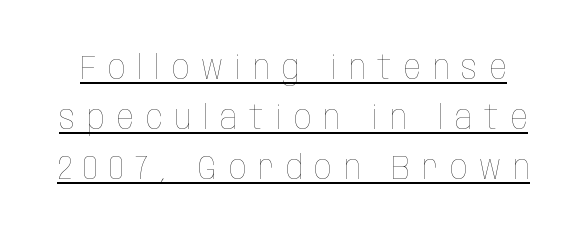
Q: Is the text bold? A: No.
Q: Is the text italic (slanted)? A: No, it is upright.
Q: Is the text underlined? A: Yes.
Q: Is the spacing between letters normal or unusually wide? A: Unusually wide.
Q: Is the spacing between lines tight, normal or loose? A: Normal.
Q: Width (condensed, normal, or wide)? A: Condensed.
Q: Stroke contrast? A: Low.
Q: x-height? A: Large.
Q: Monospaced? A: No.
